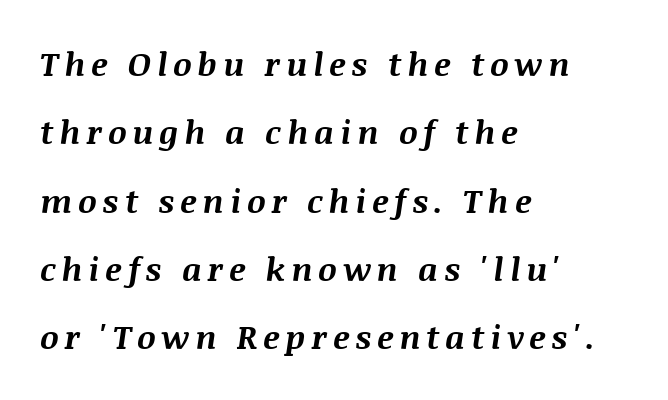
Q: Is the text bold? A: Yes.
Q: Is the text italic (slanted)? A: Yes, it leans right by about 8 degrees.
Q: Is the text underlined? A: No.
Q: How is the paragraph aligned? A: Left-aligned.
Q: Is the spacing between lines tight, normal or loose? A: Loose.
Q: Width (condensed, normal, or wide)? A: Normal.
Q: Stroke contrast? A: Medium.
Q: x-height? A: Large.
Q: Monospaced? A: No.
